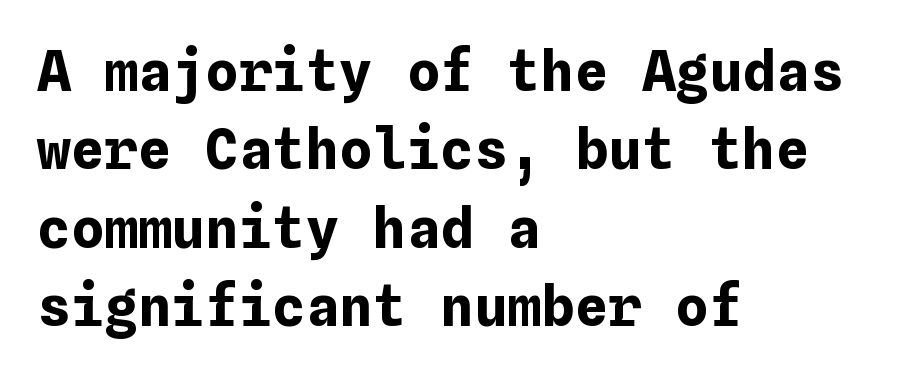
The image shows 56 px bold type, upright; set left-aligned, normal line spacing (1.4x), normal letter spacing, not underlined; low stroke contrast and a medium x-height.
